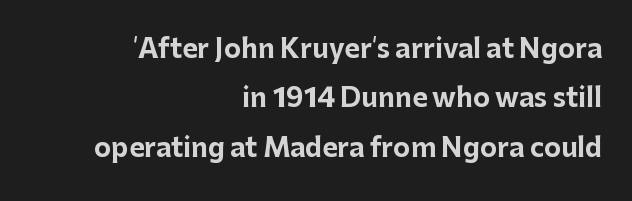
The image shows 26 px bold type, upright; set right-aligned, loose line spacing (1.9x), normal letter spacing, not underlined.
